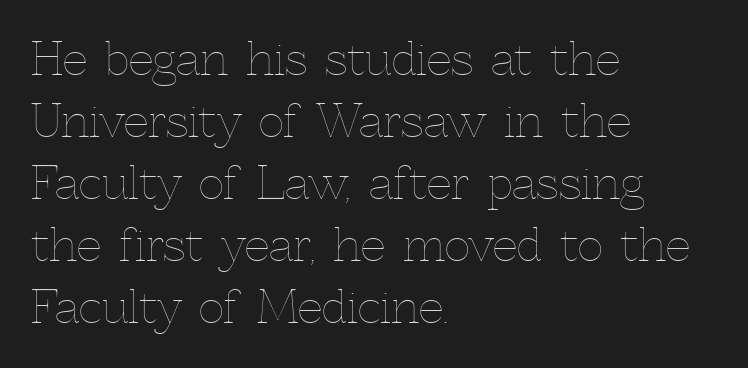
Posture: straight, roman, zero tilt. This rendering features lettering with no underline. Does the leading feel generous? No, just average. Inter-character spacing is left at the font's built-in metrics. Do the characters align in a grid? No, the font is proportional. Stem width sits at or under what a default text font uses.
